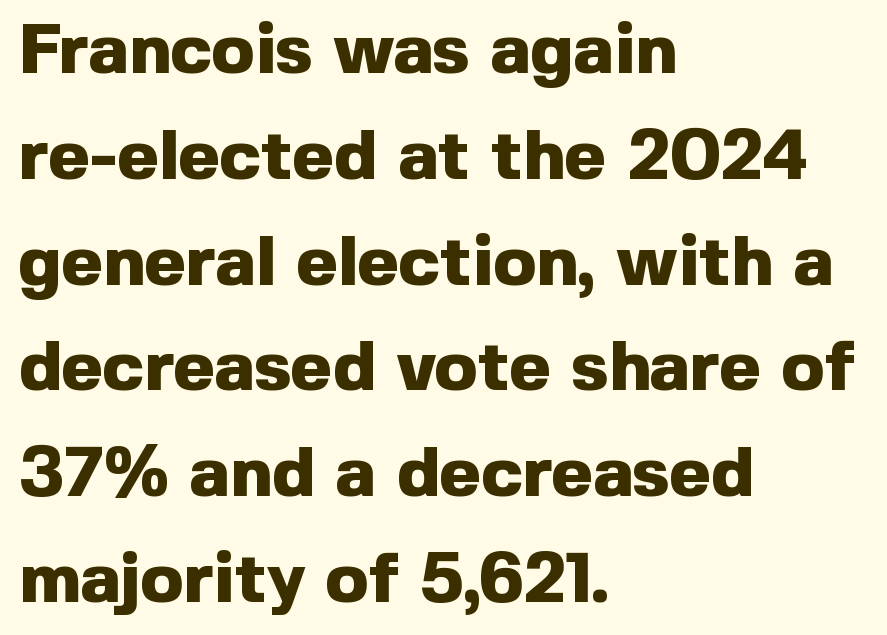
The image shows 71 px heavy sans-serif type, upright; set left-aligned, normal line spacing (1.49x), normal letter spacing, not underlined; a medium x-height.
